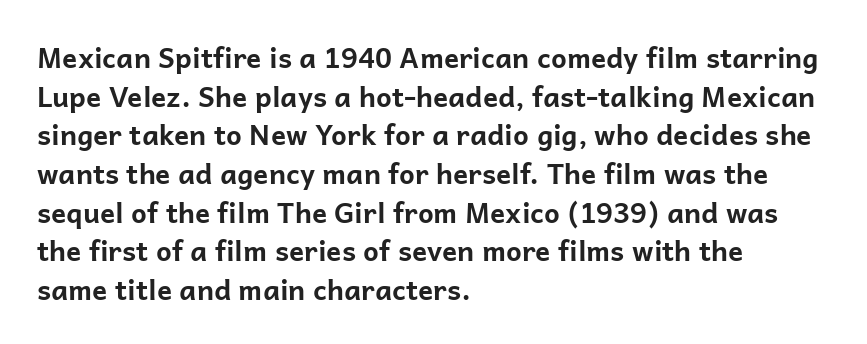
Q: Is the text bold? A: Yes.
Q: Is the text italic (slanted)? A: No, it is upright.
Q: Is the typeface a serif or a sans-serif typeface? A: Sans-serif.
Q: Is the text underlined? A: No.
Q: How is the paragraph aligned? A: Left-aligned.
Q: Is the spacing between letters normal or unusually wide? A: Normal.
Q: Is the spacing between lines tight, normal or loose? A: Normal.
Q: Width (condensed, normal, or wide)? A: Normal.
Q: Stroke contrast? A: Low.
Q: x-height? A: Medium.
Q: Monospaced? A: No.
